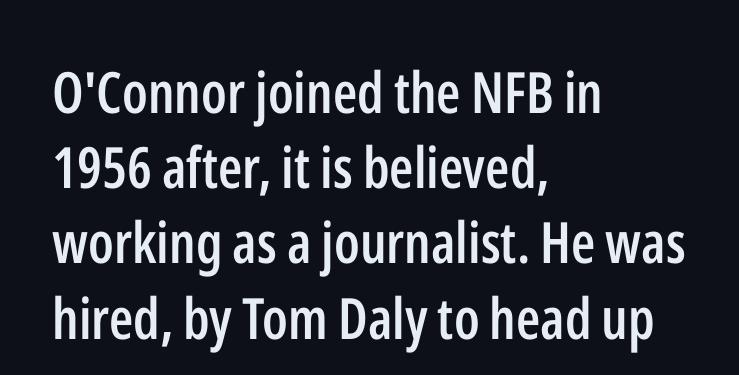
Does the type have serifs? No, each stem ends abruptly. Standard letterfit; no display-style spreading of the glyphs. Clear beneath every line of the passage. A typesetter would mark this as roman, not italic. A normal amount of white space separates one row of letters from the next.
